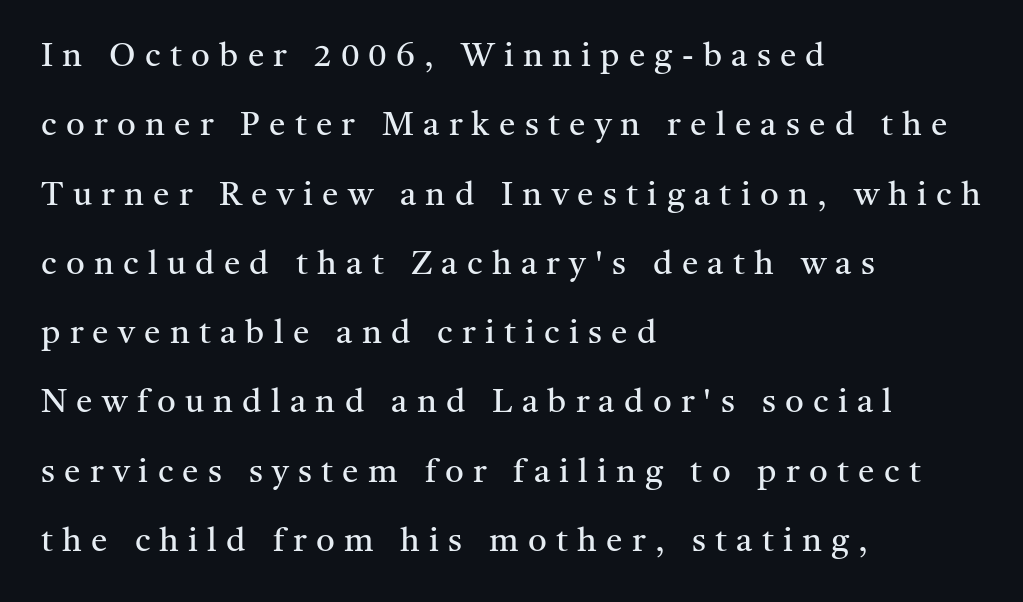
Q: Is the text bold? A: No.
Q: Is the text italic (slanted)? A: No, it is upright.
Q: Is the typeface a serif or a sans-serif typeface? A: Serif.
Q: Is the text underlined? A: No.
Q: How is the paragraph aligned? A: Left-aligned.
Q: Is the spacing between letters normal or unusually wide? A: Unusually wide.
Q: Is the spacing between lines tight, normal or loose? A: Loose.
Q: Width (condensed, normal, or wide)? A: Normal.
Q: Stroke contrast? A: Medium.
Q: x-height? A: Medium.
Q: Monospaced? A: No.
